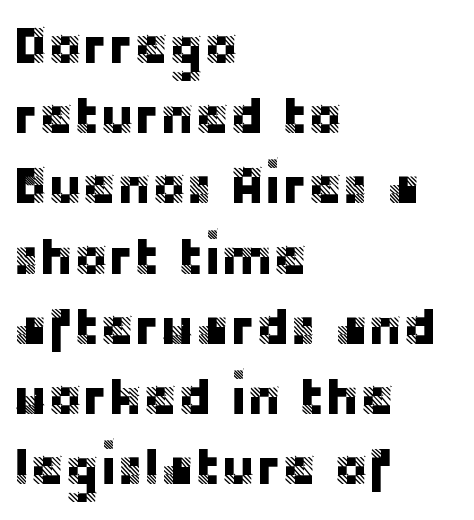
{"serif": "no", "italic": "no", "width": "normal", "stroke_contrast": "low", "x_height": "large", "monospaced": "no", "underline": "no", "align": "left", "line_spacing": "normal", "line_spacing_ratio": 1.35, "letter_spacing": "normal", "letter_spacing_em": 0.0, "glyph_px": 52}
